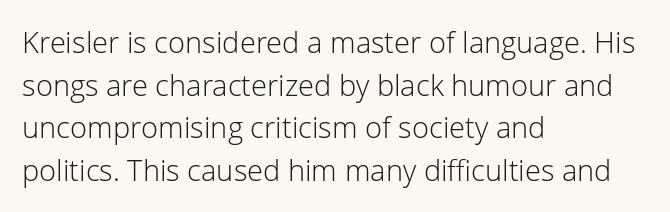
The image shows 29 px light sans-serif type, upright; set left-aligned, normal line spacing (1.47x), normal letter spacing, not underlined; low stroke contrast and a medium x-height.
